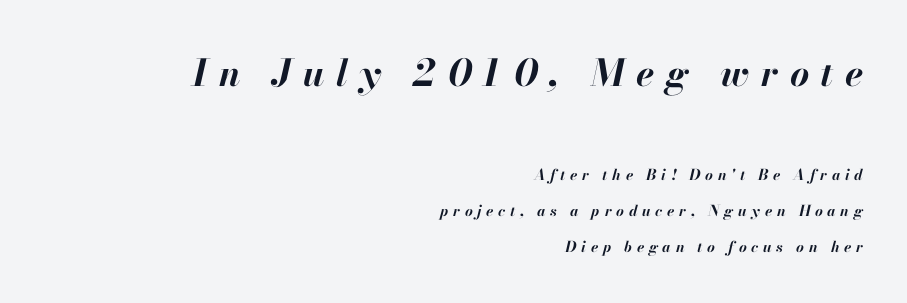
{"italic": "yes", "lean": "right", "slant_degrees": 13, "bold": "yes", "weight": "bold", "width": "normal", "stroke_contrast": "high", "x_height": "small", "monospaced": "no", "underline": "no", "align": "right", "line_spacing": "loose", "line_spacing_ratio": 2.41, "letter_spacing": "wide", "letter_spacing_em": 0.31, "larger_block": "first", "size_ratio": 2.47, "glyph_px": 37}
